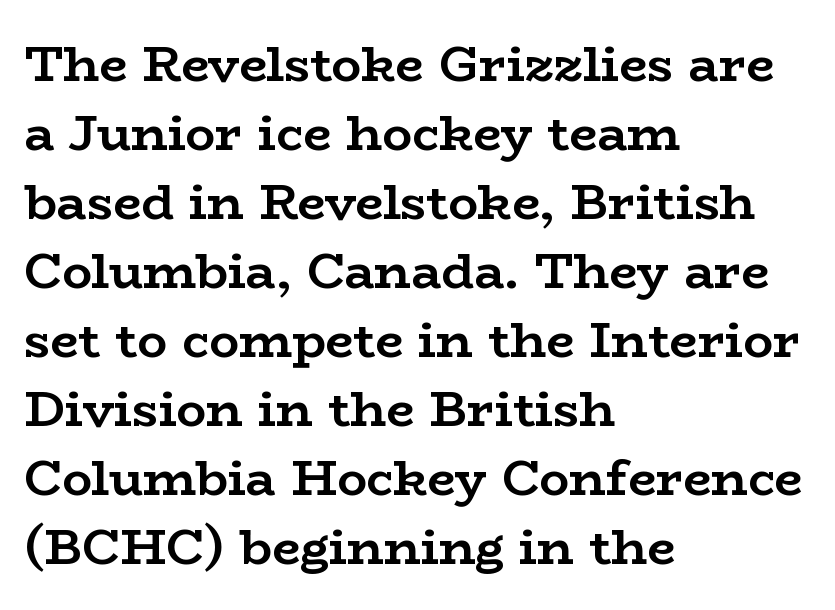
Q: Is the text bold? A: Yes.
Q: Is the text italic (slanted)? A: No, it is upright.
Q: Is the typeface a serif or a sans-serif typeface? A: Serif.
Q: Is the text underlined? A: No.
Q: How is the paragraph aligned? A: Left-aligned.
Q: Is the spacing between letters normal or unusually wide? A: Normal.
Q: Is the spacing between lines tight, normal or loose? A: Normal.
Q: Width (condensed, normal, or wide)? A: Wide.
Q: Stroke contrast? A: Low.
Q: x-height? A: Medium.
Q: Monospaced? A: No.
